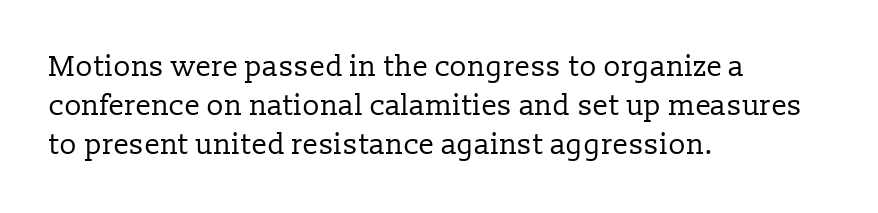
Compared with typical paragraphs, the rows here are spaced about the same. In terms of letterform style, serifs are clearly present. The typesetter chose a ragged-right arrangement here. No heavy texture on the line: the type isn't bold. Think of a printed novel: that variable character pitch is what you see here.
